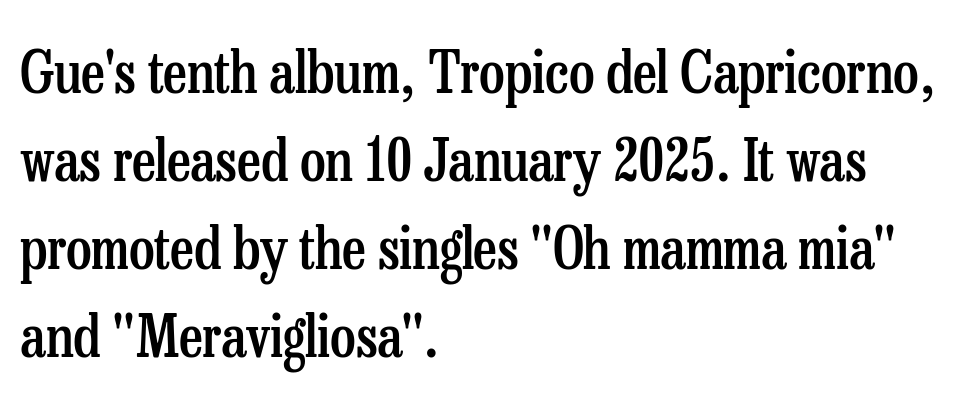
{"serif": "yes", "italic": "no", "bold": "semi", "weight": "semibold", "width": "condensed", "stroke_contrast": "low", "x_height": "medium", "monospaced": "no", "underline": "no", "align": "left", "line_spacing": "normal", "line_spacing_ratio": 1.52, "letter_spacing": "normal", "letter_spacing_em": 0.0, "glyph_px": 58}
